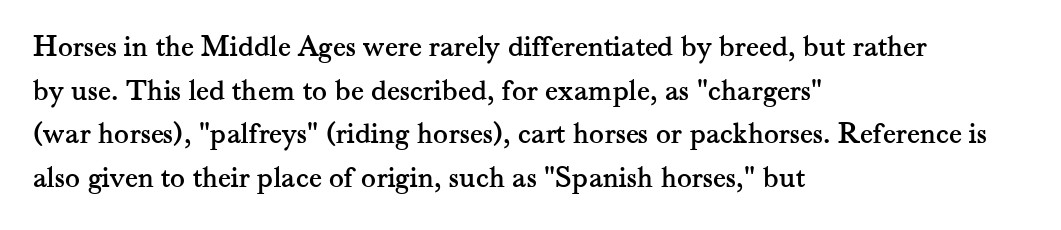
Q: Is the text italic (slanted)? A: No, it is upright.
Q: Is the typeface a serif or a sans-serif typeface? A: Serif.
Q: Is the text underlined? A: No.
Q: How is the paragraph aligned? A: Left-aligned.
Q: Is the spacing between letters normal or unusually wide? A: Normal.
Q: Is the spacing between lines tight, normal or loose? A: Normal.
Q: Width (condensed, normal, or wide)? A: Normal.
Q: Stroke contrast? A: Medium.
Q: x-height? A: Small.
Q: Monospaced? A: No.
